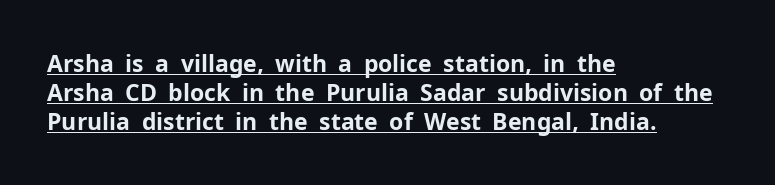
The image shows 23 px bold type, upright; set left-aligned, normal line spacing (1.27x), normal letter spacing, underlined.
